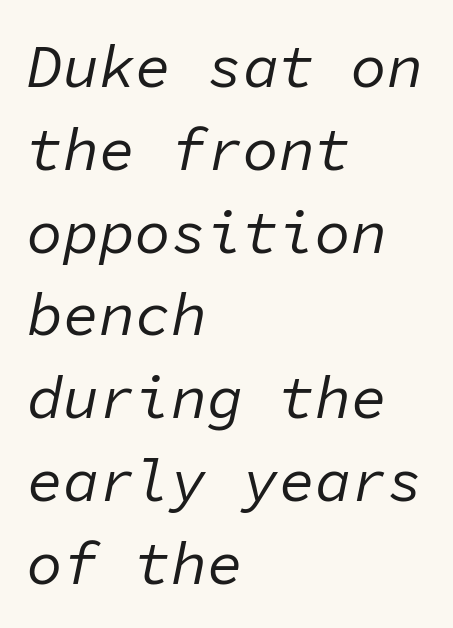
Q: Is the text bold? A: No.
Q: Is the text italic (slanted)? A: Yes, it leans right by about 11 degrees.
Q: Is the text underlined? A: No.
Q: How is the paragraph aligned? A: Left-aligned.
Q: Is the spacing between letters normal or unusually wide? A: Normal.
Q: Is the spacing between lines tight, normal or loose? A: Normal.
Q: Width (condensed, normal, or wide)? A: Normal.
Q: Stroke contrast? A: Low.
Q: x-height? A: Medium.
Q: Monospaced? A: Yes.
